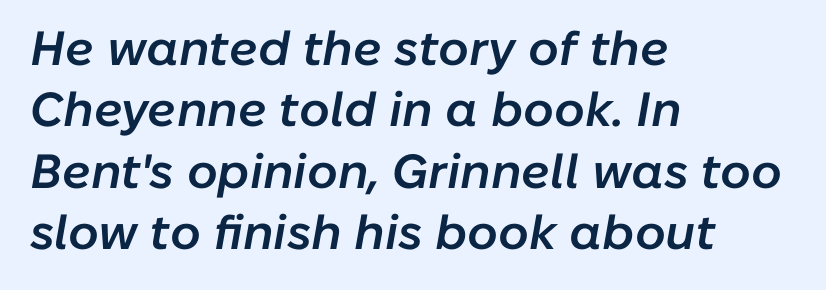
{"italic": "yes", "lean": "right", "slant_degrees": 10, "bold": "semi", "weight": "semibold", "width": "normal", "stroke_contrast": "low", "x_height": "medium", "monospaced": "no", "underline": "no", "align": "left", "line_spacing": "normal", "line_spacing_ratio": 1.28, "letter_spacing": "normal", "letter_spacing_em": 0.0, "glyph_px": 48}
